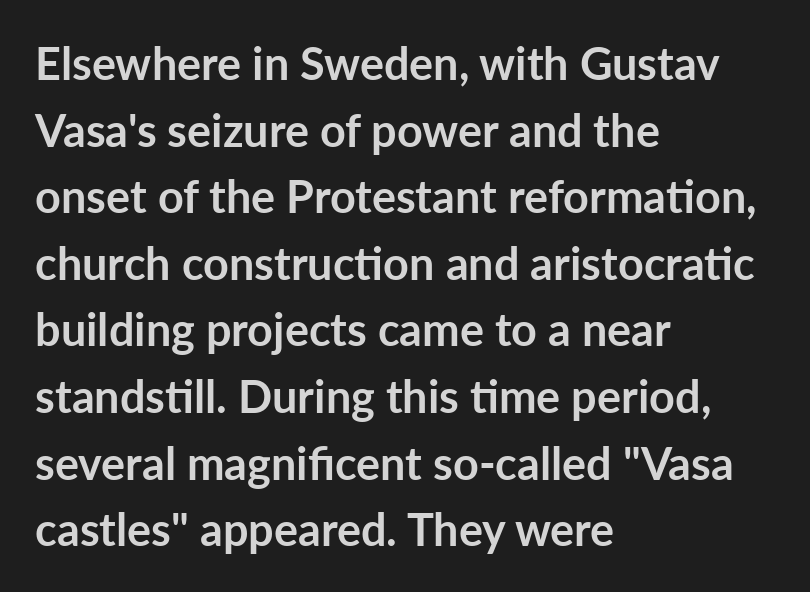
The image shows 45 px semibold sans-serif type, upright; set left-aligned, normal line spacing (1.48x), normal letter spacing, not underlined; low stroke contrast and a medium x-height.
